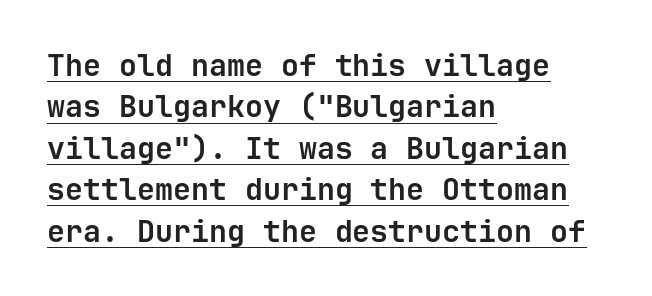
{"serif": "no", "italic": "no", "bold": "yes", "weight": "semibold", "width": "normal", "stroke_contrast": "low", "x_height": "medium", "underline": "yes", "align": "left", "line_spacing": "normal", "line_spacing_ratio": 1.38, "letter_spacing": "normal", "letter_spacing_em": 0.0, "glyph_px": 30}
